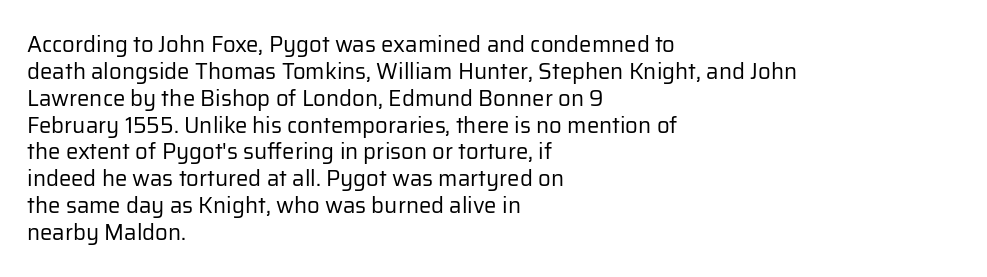
Q: Is the text bold? A: No.
Q: Is the text italic (slanted)? A: No, it is upright.
Q: Is the text underlined? A: No.
Q: How is the paragraph aligned? A: Left-aligned.
Q: Is the spacing between letters normal or unusually wide? A: Normal.
